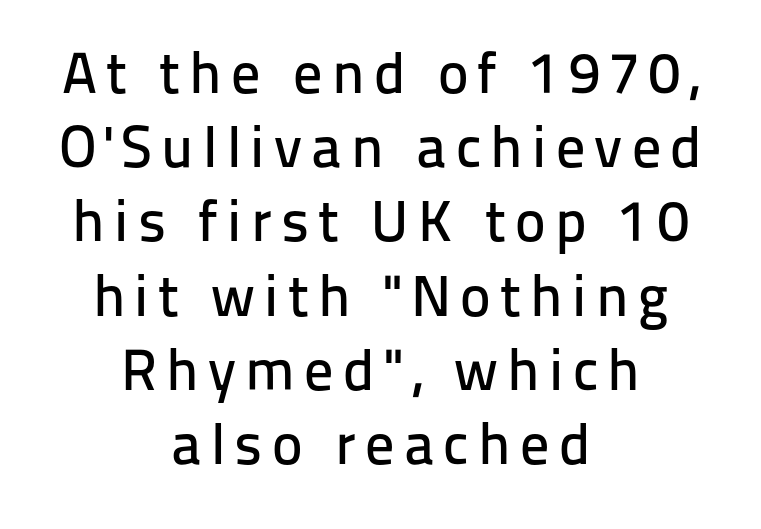
The image shows 58 px sans-serif type, upright; set centered, normal line spacing (1.28x), not underlined; low stroke contrast and a medium x-height.
